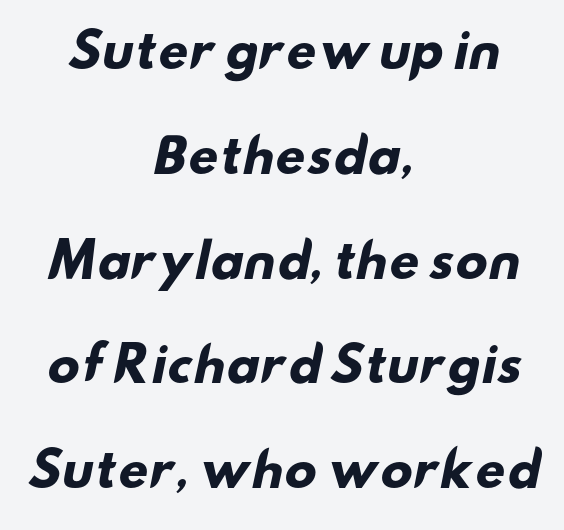
The image shows 47 px heavy, wide sans-serif type; set centered, loose line spacing (2.23x), normal letter spacing, not underlined; low stroke contrast and a small x-height.
